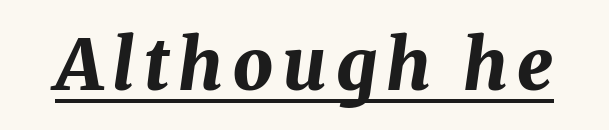
What decoration does the sample have? An underline. Would a proofreader flag this as italicized? Yes. The letters are bold, with thick, heavy strokes. The letters advance in unequal steps, a hallmark of proportional type.
